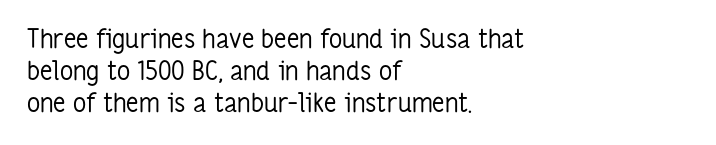
Q: Is the text bold? A: No.
Q: Is the text italic (slanted)? A: No, it is upright.
Q: Is the text underlined? A: No.
Q: How is the paragraph aligned? A: Left-aligned.
Q: Is the spacing between letters normal or unusually wide? A: Normal.
